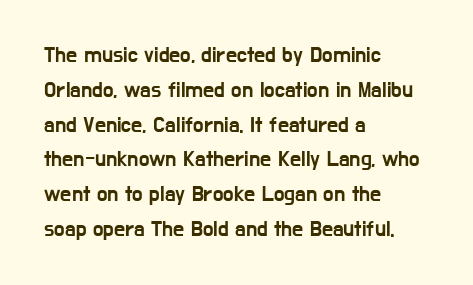
The letters stand straight up with perfectly vertical stems. The strip under each line holds only bare page. Each new line begins a customary step beneath the previous one. Inter-character spacing is left at the font's built-in metrics. The paragraph shown leans on its left margin.
